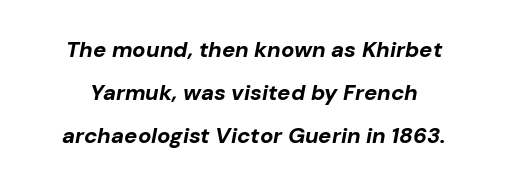
The image shows 22 px bold type, italic (leaning right); set loose line spacing (1.96x), normal letter spacing, not underlined.
